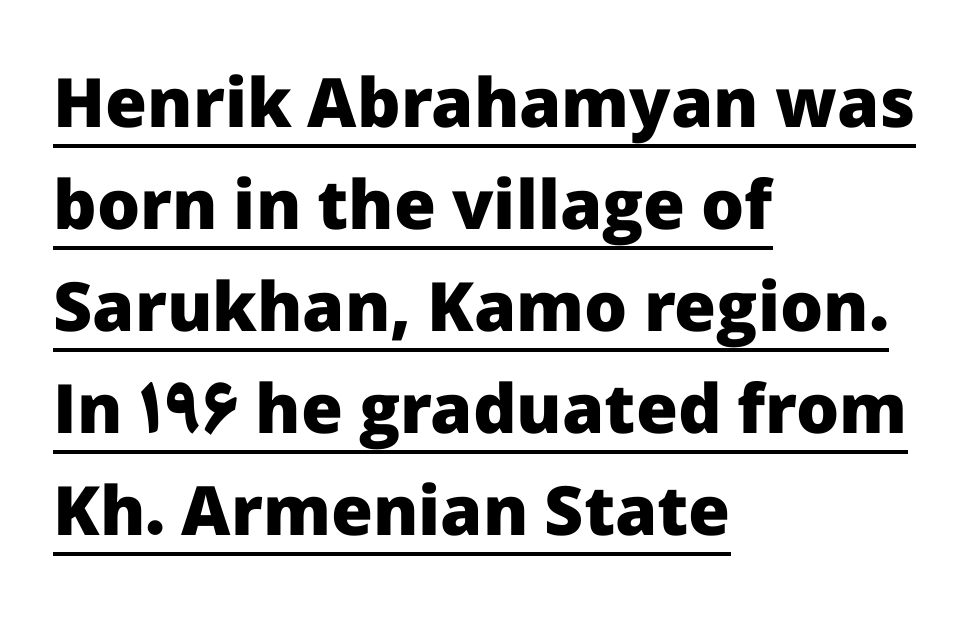
Q: Is the text bold? A: Yes.
Q: Is the text italic (slanted)? A: No, it is upright.
Q: Is the typeface a serif or a sans-serif typeface? A: Sans-serif.
Q: Is the text underlined? A: Yes.
Q: How is the paragraph aligned? A: Left-aligned.
Q: Is the spacing between letters normal or unusually wide? A: Normal.
Q: Is the spacing between lines tight, normal or loose? A: Normal.
Q: Width (condensed, normal, or wide)? A: Normal.
Q: Stroke contrast? A: Low.
Q: x-height? A: Medium.
Q: Monospaced? A: No.
